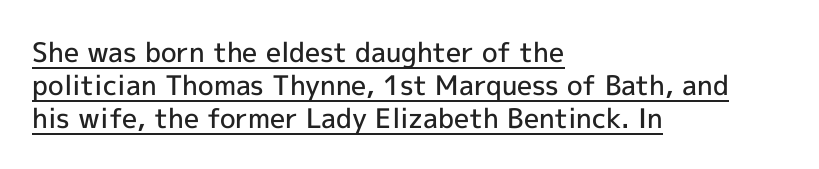
Q: Is the text bold? A: Semi-bold.
Q: Is the text italic (slanted)? A: No, it is upright.
Q: Is the text underlined? A: Yes.
Q: How is the paragraph aligned? A: Left-aligned.
Q: Is the spacing between letters normal or unusually wide? A: Normal.
